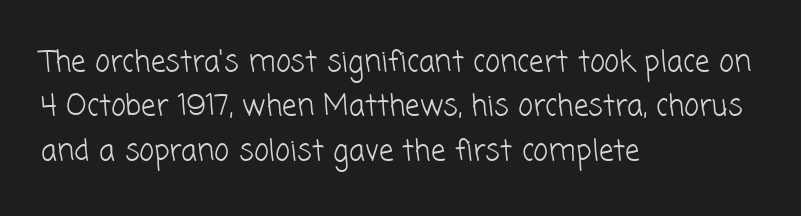
{"serif": "no", "bold": "no", "weight": "light", "width": "normal", "stroke_contrast": "low", "x_height": "medium", "monospaced": "no", "underline": "no", "align": "left", "line_spacing": "normal", "line_spacing_ratio": 1.53, "letter_spacing": "normal", "letter_spacing_em": 0.0, "glyph_px": 29}
